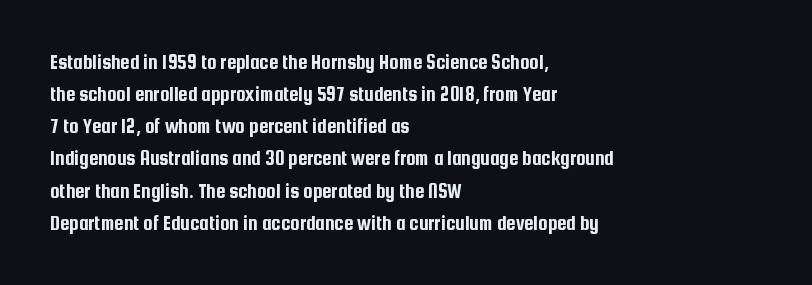
Q: Is the text italic (slanted)? A: No, it is upright.
Q: Is the text underlined? A: No.
Q: How is the paragraph aligned? A: Left-aligned.
Q: Is the spacing between letters normal or unusually wide? A: Normal.
Q: Is the spacing between lines tight, normal or loose? A: Normal.
